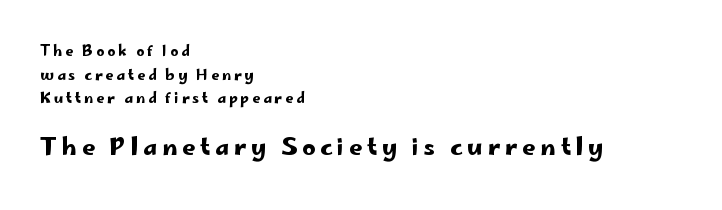
{"italic": "no", "underline": "no", "align": "left", "line_spacing": "normal", "line_spacing_ratio": 1.68, "letter_spacing": "wide", "letter_spacing_em": 0.21, "larger_block": "second", "size_ratio": 1.64, "glyph_px": 23}
